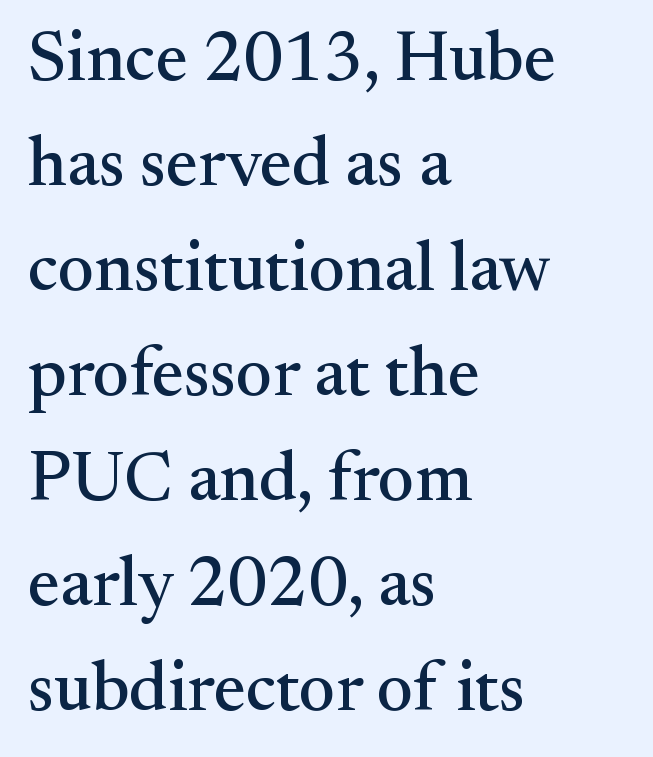
{"serif": "yes", "italic": "no", "width": "normal", "stroke_contrast": "medium", "x_height": "small", "monospaced": "no", "underline": "no", "align": "left", "line_spacing": "normal", "line_spacing_ratio": 1.5, "letter_spacing": "normal", "letter_spacing_em": 0.0, "glyph_px": 70}
